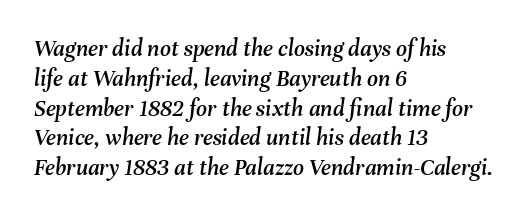
Q: Is the text italic (slanted)? A: Yes, it leans right by about 8 degrees.
Q: Is the text underlined? A: No.
Q: How is the paragraph aligned? A: Left-aligned.
Q: Is the spacing between letters normal or unusually wide? A: Normal.
